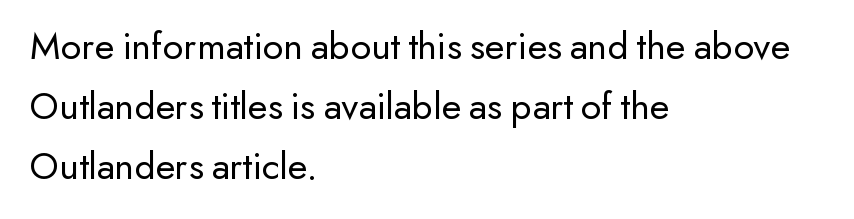
Q: Is the text bold? A: No.
Q: Is the text italic (slanted)? A: No, it is upright.
Q: Is the typeface a serif or a sans-serif typeface? A: Sans-serif.
Q: Is the text underlined? A: No.
Q: How is the paragraph aligned? A: Left-aligned.
Q: Is the spacing between letters normal or unusually wide? A: Normal.
Q: Is the spacing between lines tight, normal or loose? A: Normal.
Q: Width (condensed, normal, or wide)? A: Normal.
Q: Stroke contrast? A: Low.
Q: x-height? A: Small.
Q: Monospaced? A: No.
